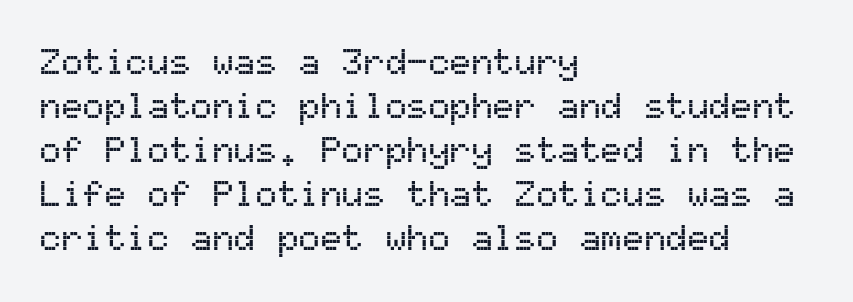
Q: Is the text italic (slanted)? A: No, it is upright.
Q: Is the typeface a serif or a sans-serif typeface? A: Sans-serif.
Q: Is the text underlined? A: No.
Q: How is the paragraph aligned? A: Left-aligned.
Q: Is the spacing between letters normal or unusually wide? A: Normal.
Q: Width (condensed, normal, or wide)? A: Normal.
Q: Stroke contrast? A: Medium.
Q: x-height? A: Medium.
Q: Monospaced? A: Yes.
